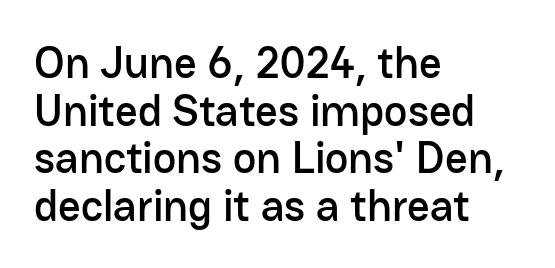
The image shows 44 px sans-serif type, upright; set left-aligned, tight line spacing (1.08x), normal letter spacing, not underlined; low stroke contrast and a medium x-height.
